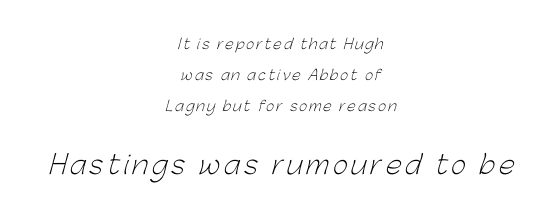
Q: Is the text bold? A: No.
Q: Is the text underlined? A: No.
Q: How is the paragraph aligned? A: Centered.
Q: Is the spacing between lines tight, normal or loose? A: Loose.
Q: Which block of text is set in a larger size, the first (top) or the second (bottom)? A: The second (bottom) one.
